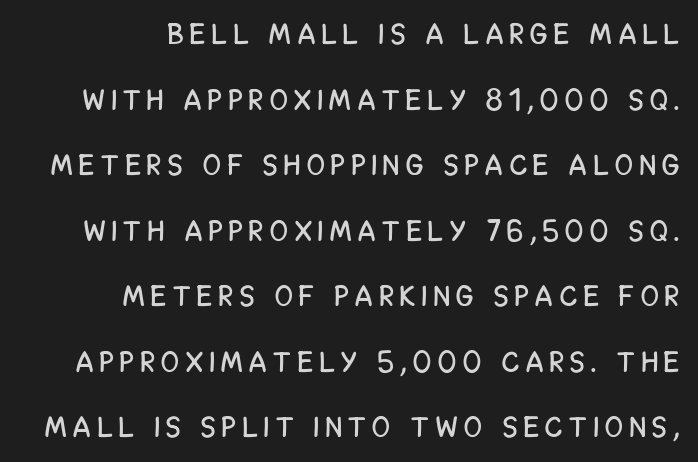
{"serif": "no", "italic": "no", "width": "condensed", "stroke_contrast": "low", "x_height": "large", "monospaced": "no", "underline": "no", "align": "right", "line_spacing": "loose", "line_spacing_ratio": 2.26, "letter_spacing": "wide", "letter_spacing_em": 0.24, "glyph_px": 29}
